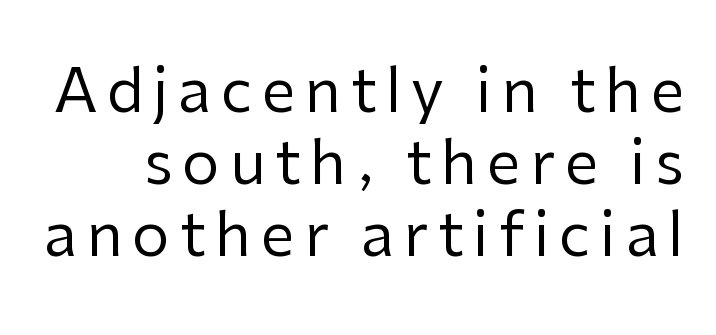
{"serif": "no", "italic": "no", "bold": "no", "weight": "regular", "width": "normal", "stroke_contrast": "low", "x_height": "medium", "monospaced": "no", "underline": "no", "line_spacing_ratio": 1.2, "glyph_px": 60}
